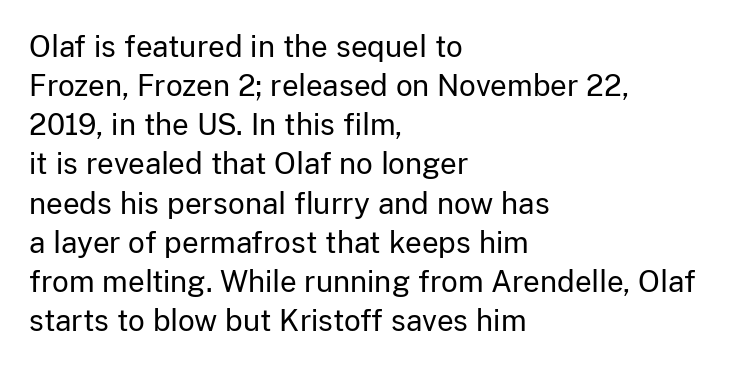
The image shows 29 px regular-weight sans-serif type, upright; set left-aligned, normal line spacing (1.35x), normal letter spacing, not underlined; low stroke contrast and a medium x-height.
